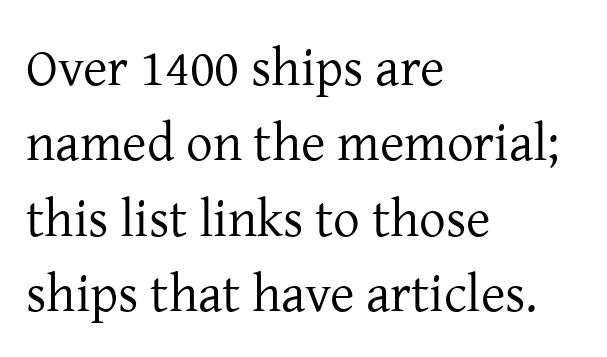
Q: Is the text bold? A: No.
Q: Is the text italic (slanted)? A: No, it is upright.
Q: Is the typeface a serif or a sans-serif typeface? A: Serif.
Q: Is the text underlined? A: No.
Q: How is the paragraph aligned? A: Left-aligned.
Q: Is the spacing between letters normal or unusually wide? A: Normal.
Q: Is the spacing between lines tight, normal or loose? A: Normal.
Q: Width (condensed, normal, or wide)? A: Normal.
Q: Stroke contrast? A: Low.
Q: x-height? A: Medium.
Q: Monospaced? A: No.
